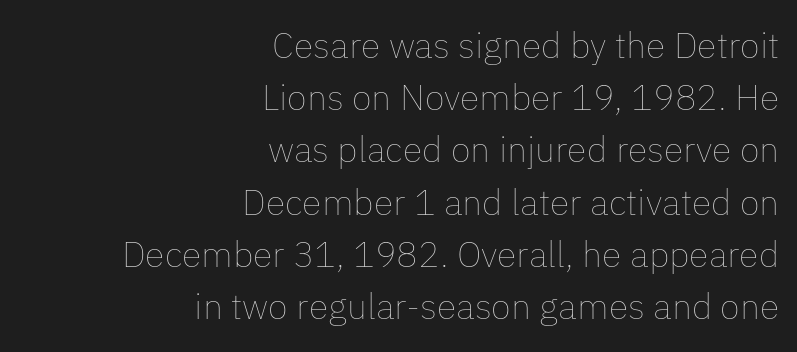
The face used here is proportionally spaced, like ordinary book or web type. Underlining? Definitely not there. The letterforms sit at book weight or below. Characters follow at the spacing the type designer built in.
